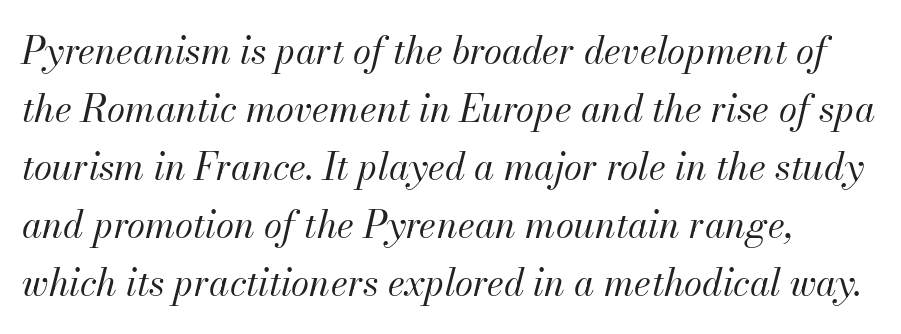
{"italic": "yes", "lean": "right", "slant_degrees": 13, "bold": "no", "weight": "regular", "width": "normal", "stroke_contrast": "medium", "x_height": "small", "monospaced": "no", "underline": "no", "align": "left", "line_spacing": "normal", "line_spacing_ratio": 1.57, "letter_spacing": "normal", "letter_spacing_em": 0.0, "glyph_px": 37}
